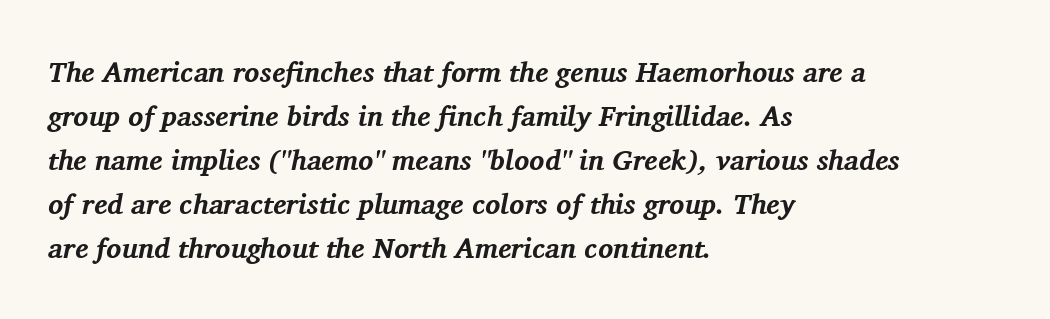
Slant detected: the letters are inclined. Notice how thick the strokes are: this is what a full bold looks like. Descenders are the only things crossing below the line. The letters carry serifs — small finishing strokes at the ends of their stems. The compositor pushed each line to the left boundary.
